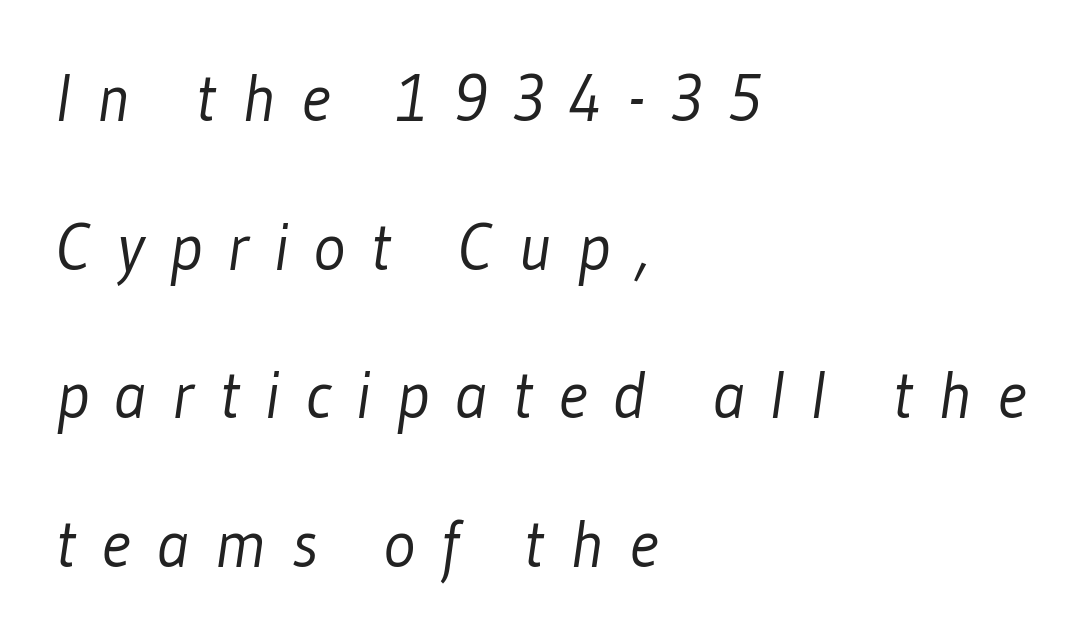
{"serif": "no", "bold": "no", "weight": "light", "width": "condensed", "stroke_contrast": "low", "x_height": "medium", "monospaced": "no", "underline": "no", "align": "left", "line_spacing": "loose", "line_spacing_ratio": 2.22, "letter_spacing": "wide", "letter_spacing_em": 0.38, "glyph_px": 67}
